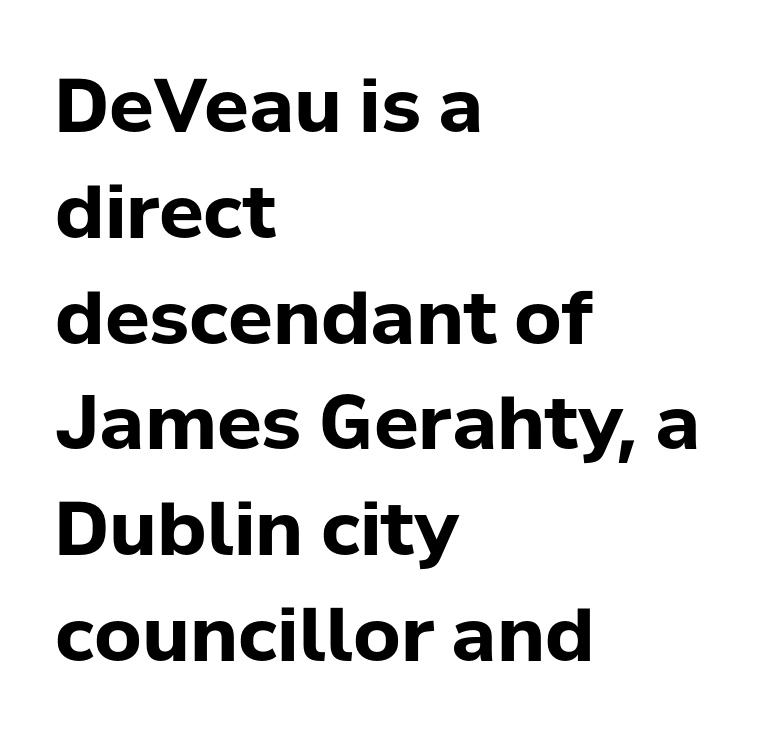
{"serif": "no", "italic": "no", "bold": "yes", "weight": "bold", "width": "normal", "stroke_contrast": "low", "x_height": "medium", "monospaced": "no", "underline": "no", "align": "left", "line_spacing": "normal", "line_spacing_ratio": 1.43, "letter_spacing": "normal", "letter_spacing_em": 0.0, "glyph_px": 74}
